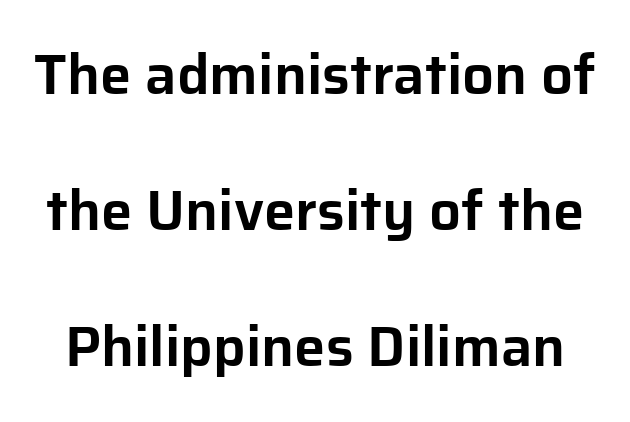
The image shows 56 px sans-serif type, upright; set loose line spacing (2.43x), normal letter spacing, not underlined; low stroke contrast and a medium x-height.
